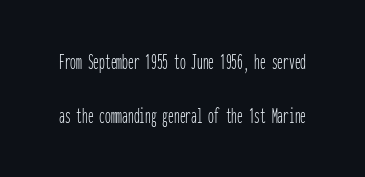
The image shows 23 px text type, upright; set loose line spacing (2.33x), normal letter spacing, not underlined.
